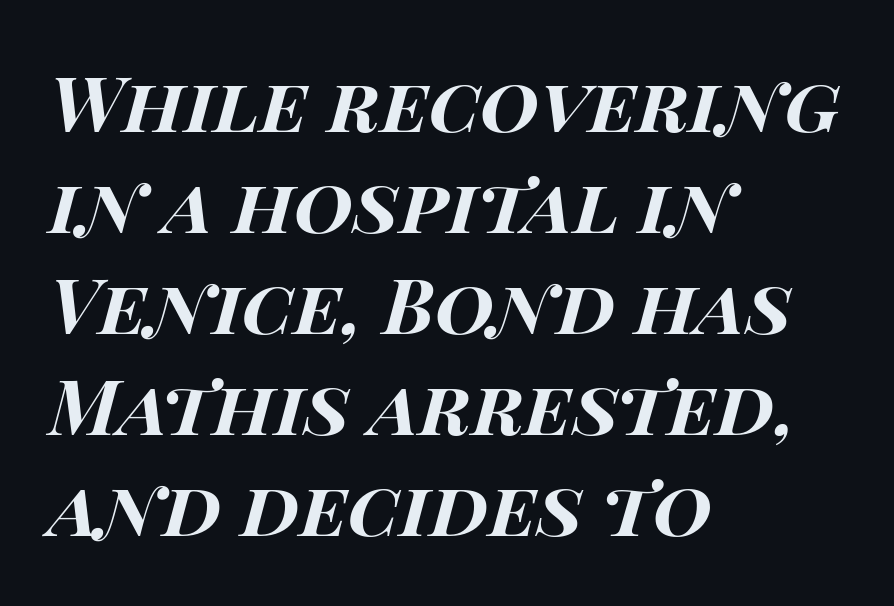
There is no visible air inserted between adjacent glyphs. A typesetter would mark this as italic. Note the varied advance widths — an 'i' is clearly narrower than an 'm'. The leading is moderate, giving the passage an even texture. Visually the block forms a straight wall on the left and a jagged coastline on the right. The area under the type is left untouched.
